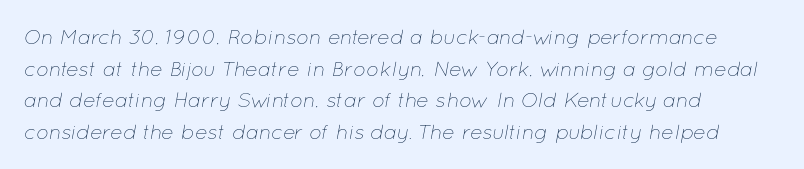
{"italic": "yes", "lean": "right", "slant_degrees": 12, "bold": "no", "underline": "no", "align": "left", "line_spacing": "normal", "line_spacing_ratio": 1.51, "letter_spacing": "normal", "letter_spacing_em": 0.0, "glyph_px": 21}
